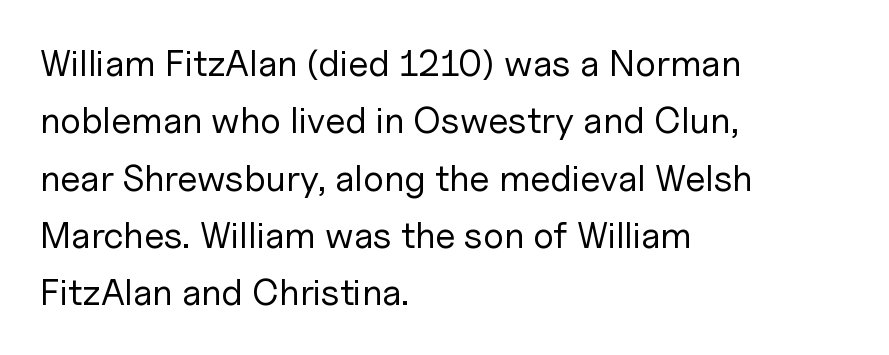
The image shows 37 px regular-weight sans-serif type, upright; set left-aligned, normal line spacing (1.55x), normal letter spacing, not underlined; low stroke contrast and a medium x-height.
